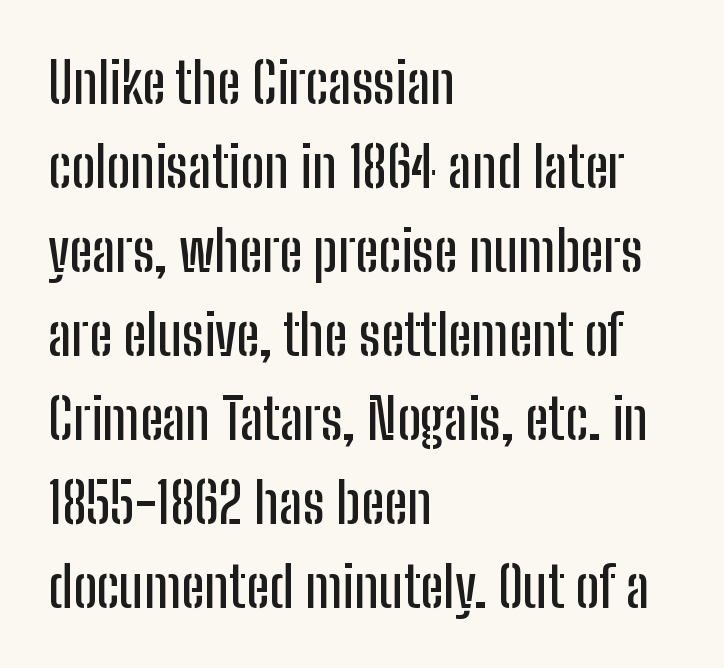
The image shows 56 px condensed sans-serif type, upright; set left-aligned, normal line spacing (1.5x), normal letter spacing, not underlined; low stroke contrast and a medium x-height.
